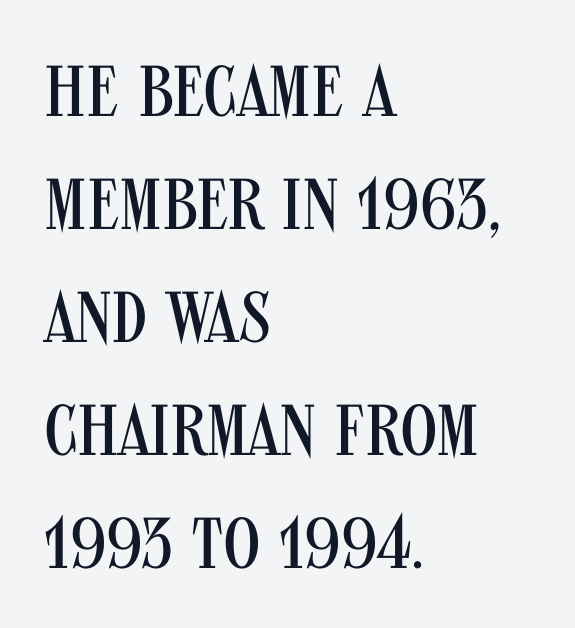
Q: Is the text bold? A: No.
Q: Is the text italic (slanted)? A: No, it is upright.
Q: Is the typeface a serif or a sans-serif typeface? A: Sans-serif.
Q: Is the text underlined? A: No.
Q: How is the paragraph aligned? A: Left-aligned.
Q: Is the spacing between letters normal or unusually wide? A: Normal.
Q: Is the spacing between lines tight, normal or loose? A: Normal.
Q: Width (condensed, normal, or wide)? A: Condensed.
Q: Stroke contrast? A: Medium.
Q: x-height? A: Large.
Q: Monospaced? A: No.
